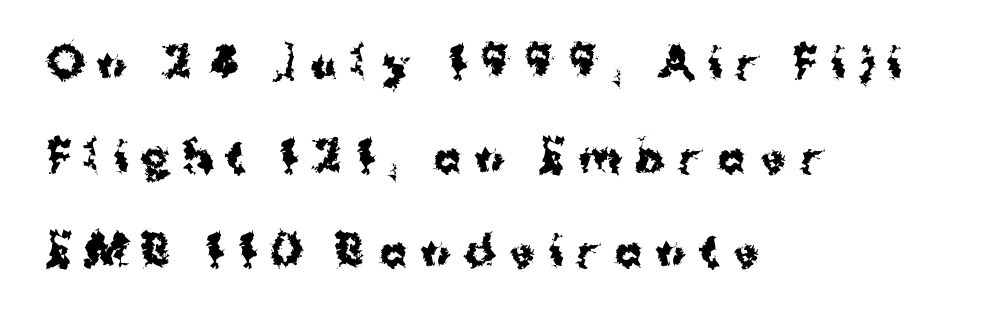
{"serif": "no", "italic": "no", "bold": "yes", "weight": "bold", "width": "normal", "stroke_contrast": "medium", "x_height": "medium", "monospaced": "no", "underline": "no", "align": "left", "line_spacing": "loose", "line_spacing_ratio": 2.29, "letter_spacing": "wide", "letter_spacing_em": 0.35, "glyph_px": 41}
